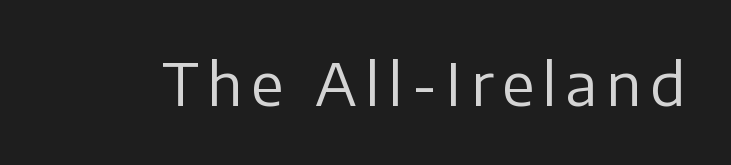
Character widths vary here, with narrow letters taking less room than wide ones. The weight tops out at a normal text grade. Serif or sans? Sans — the stroke terminals are bare. Any mark beneath the type? The region is blank. If you drew a line through each stem, it would be perfectly vertical.
